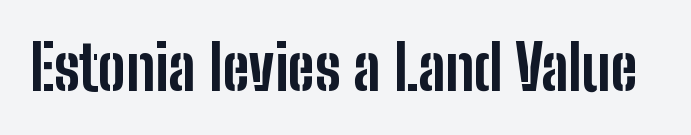
The image shows 62 px bold, condensed sans-serif type, upright; set normal letter spacing, not underlined; low stroke contrast and a medium x-height.
